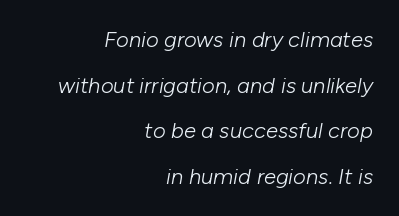
{"italic": "yes", "lean": "right", "slant_degrees": 10, "bold": "no", "underline": "no", "align": "right", "line_spacing": "loose", "line_spacing_ratio": 2.07, "letter_spacing": "normal", "letter_spacing_em": 0.0, "glyph_px": 22}
